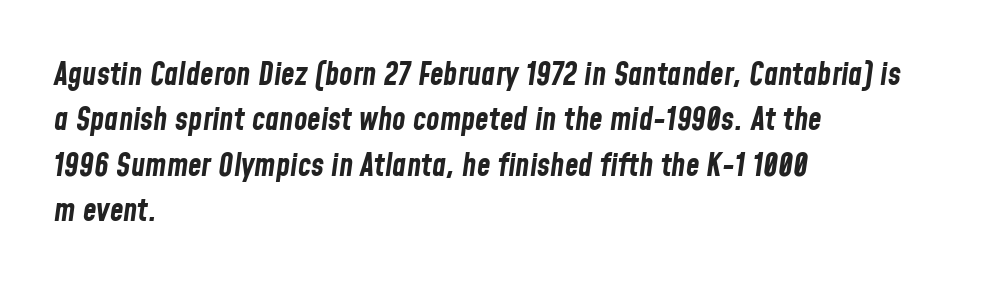
The image shows 31 px bold, condensed type, italic (leaning right); set left-aligned, normal line spacing (1.46x), normal letter spacing, not underlined; low stroke contrast and a medium x-height.
